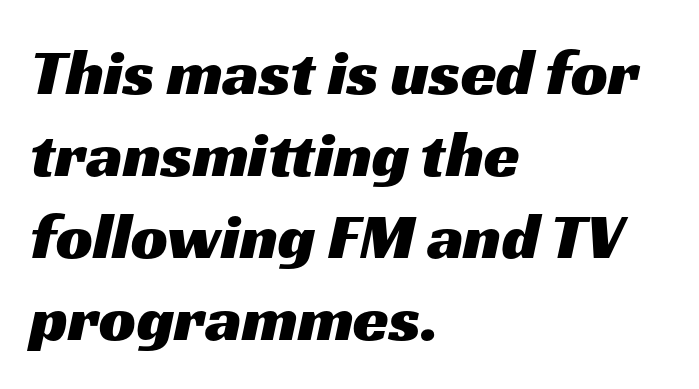
Q: Is the typeface a serif or a sans-serif typeface? A: Sans-serif.
Q: Is the text underlined? A: No.
Q: How is the paragraph aligned? A: Left-aligned.
Q: Is the spacing between letters normal or unusually wide? A: Normal.
Q: Is the spacing between lines tight, normal or loose? A: Normal.
Q: Width (condensed, normal, or wide)? A: Wide.
Q: Stroke contrast? A: Medium.
Q: x-height? A: Medium.
Q: Monospaced? A: No.
